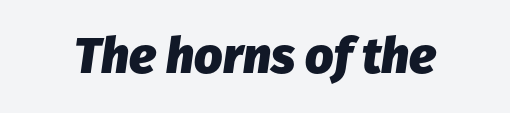
{"italic": "yes", "lean": "right", "slant_degrees": 8, "bold": "yes", "weight": "heavy", "width": "normal", "stroke_contrast": "low", "x_height": "medium", "monospaced": "no", "underline": "no", "letter_spacing": "normal", "letter_spacing_em": 0.0, "glyph_px": 50}
